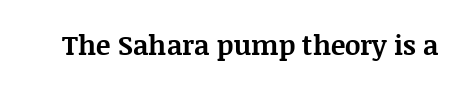
The image shows 27 px bold type, upright; set normal letter spacing, not underlined.
